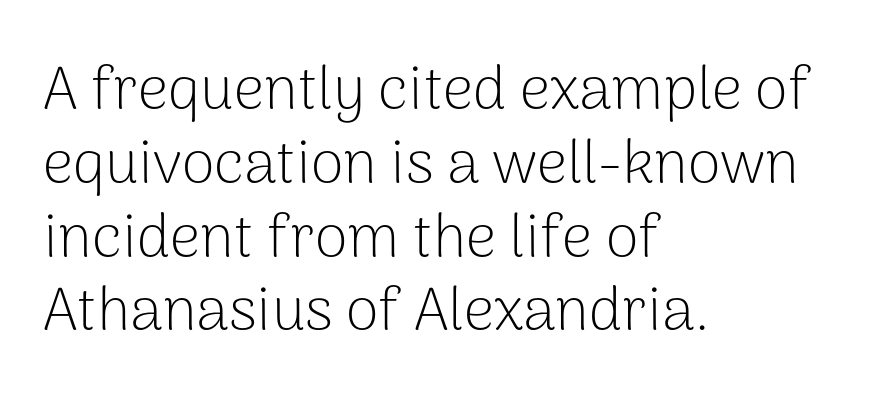
{"serif": "no", "italic": "no", "bold": "no", "weight": "light", "width": "normal", "stroke_contrast": "low", "x_height": "medium", "monospaced": "no", "underline": "no", "align": "left", "line_spacing_ratio": 1.23, "letter_spacing": "normal", "letter_spacing_em": 0.0, "glyph_px": 60}
